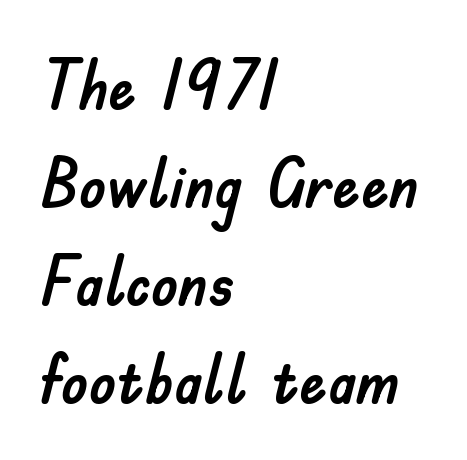
The image shows 69 px sans-serif type; set left-aligned, normal line spacing (1.42x), normal letter spacing, not underlined; low stroke contrast and a small x-height.
